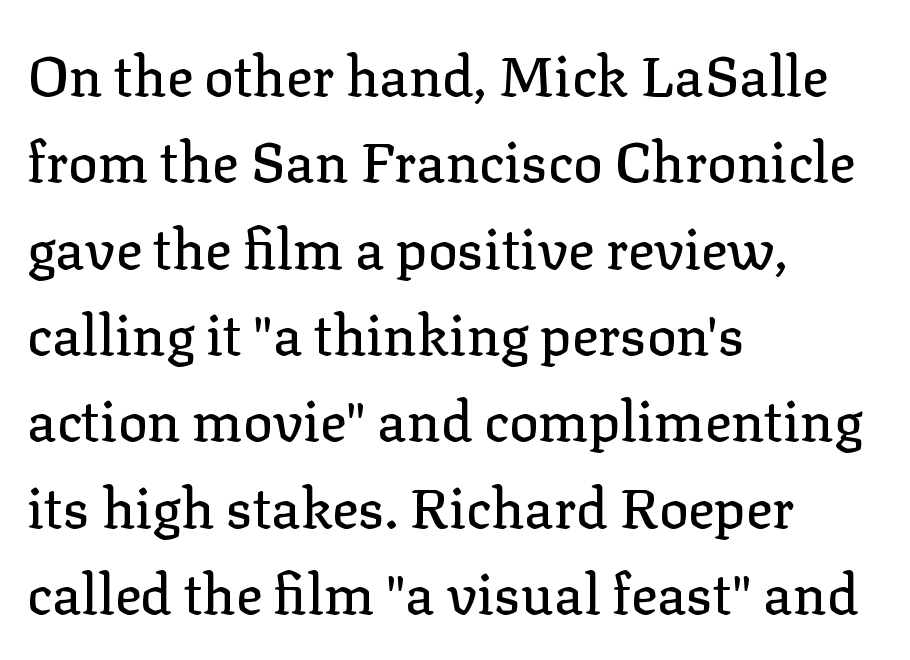
{"serif": "yes", "italic": "no", "width": "normal", "stroke_contrast": "low", "x_height": "medium", "monospaced": "no", "underline": "no", "align": "left", "line_spacing": "normal", "line_spacing_ratio": 1.57, "letter_spacing": "normal", "letter_spacing_em": 0.0, "glyph_px": 55}
